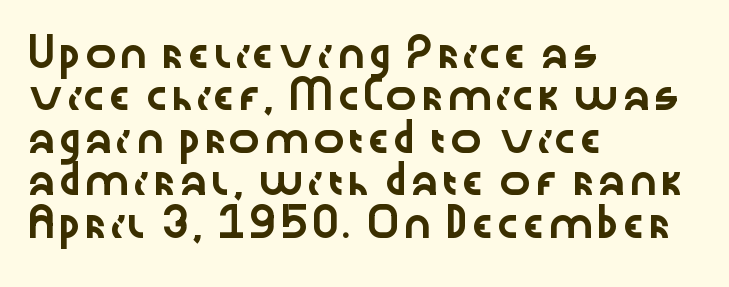
Successive baselines arrive at the customary interval. Tall strokes in this sample are plumb rather than angled. Where is the straight margin? On the left. Lines of text with bare space underneath. Each word holds together tightly as a unit, with standard inter-letter gaps.
